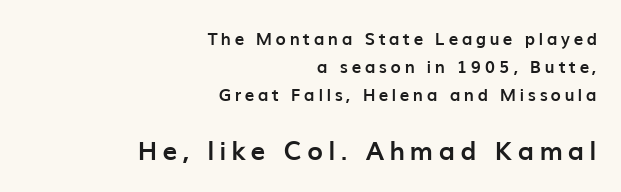
The image shows 26 px bold type, upright; set right-aligned, normal line spacing (1.65x), unusually wide letter spacing (+0.21 em), not underlined; the second (bottom) block is 1.53x larger.
